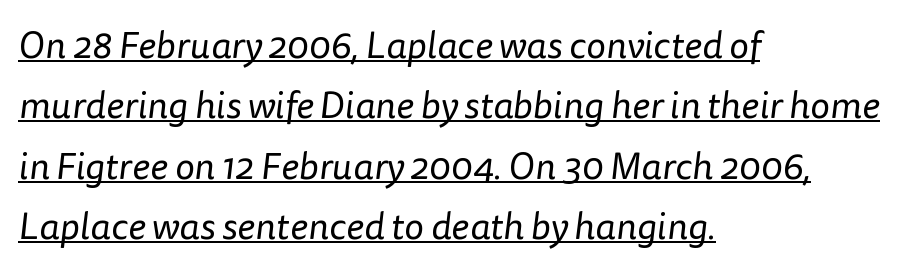
This sample carries an underscore along the baseline area. Students, note that the glyphs here touch the page at normal intervals. The cut favours lightness, reaching ordinary text weight at its darkest. The rag falls on the right side of this text block.
